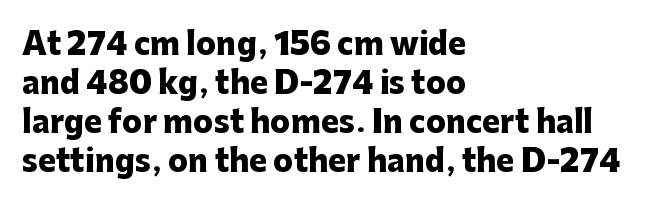
Tall strokes in this sample are plumb rather than angled. Only glyphs here, with clear space below each row. Looks like regular typesetting: each glyph gets only the width it needs. The face used here has the dense, thick strokes of a bold.
